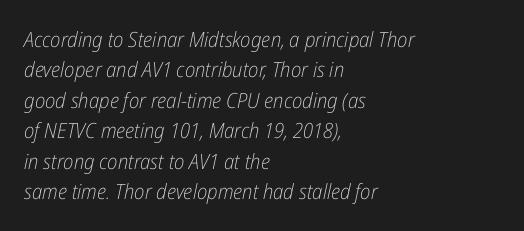
{"italic": "yes", "lean": "right", "slant_degrees": 12, "bold": "no", "underline": "no", "align": "left", "line_spacing": "normal", "line_spacing_ratio": 1.45, "letter_spacing": "normal", "letter_spacing_em": 0.0, "glyph_px": 21}
